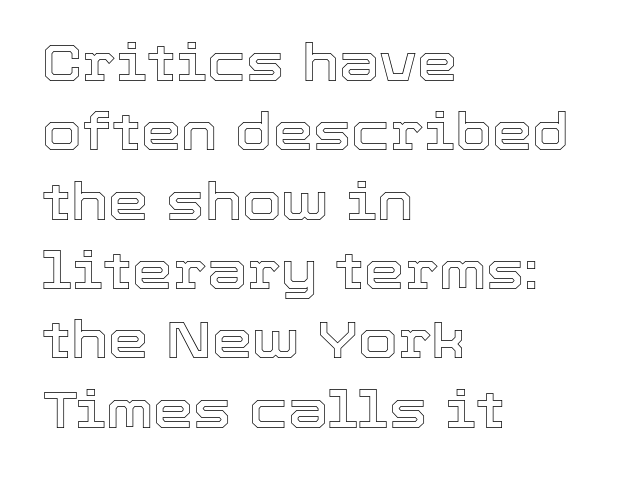
Proportional: the letters do not fall into vertical columns. Horizontally, the lines are justified to the leading edge only. A normal amount of white space separates one row of letters from the next. Underline: absent.
